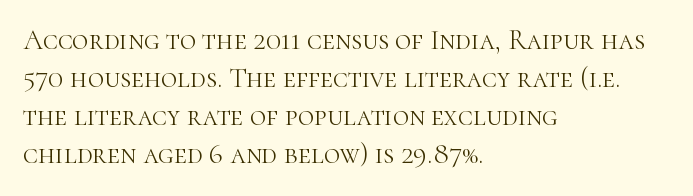
Q: Is the text bold? A: No.
Q: Is the text italic (slanted)? A: No, it is upright.
Q: Is the typeface a serif or a sans-serif typeface? A: Serif.
Q: Is the text underlined? A: No.
Q: How is the paragraph aligned? A: Left-aligned.
Q: Is the spacing between letters normal or unusually wide? A: Normal.
Q: Is the spacing between lines tight, normal or loose? A: Normal.
Q: Width (condensed, normal, or wide)? A: Normal.
Q: Stroke contrast? A: High.
Q: x-height? A: Medium.
Q: Monospaced? A: No.
